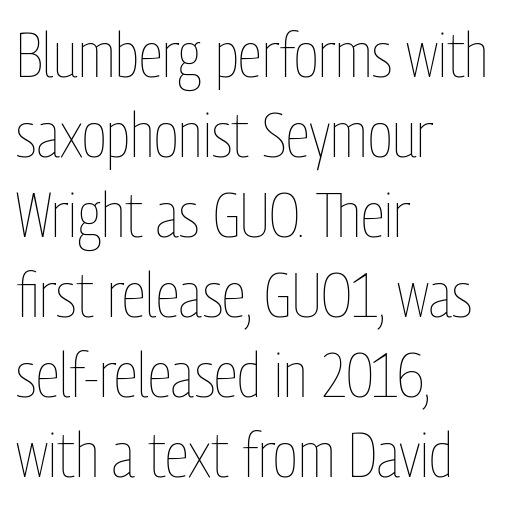
Q: Is the text bold? A: No.
Q: Is the text italic (slanted)? A: No, it is upright.
Q: Is the text underlined? A: No.
Q: How is the paragraph aligned? A: Left-aligned.
Q: Is the spacing between letters normal or unusually wide? A: Normal.
Q: Is the spacing between lines tight, normal or loose? A: Normal.
Q: Width (condensed, normal, or wide)? A: Condensed.
Q: Stroke contrast? A: Low.
Q: x-height? A: Medium.
Q: Monospaced? A: No.
